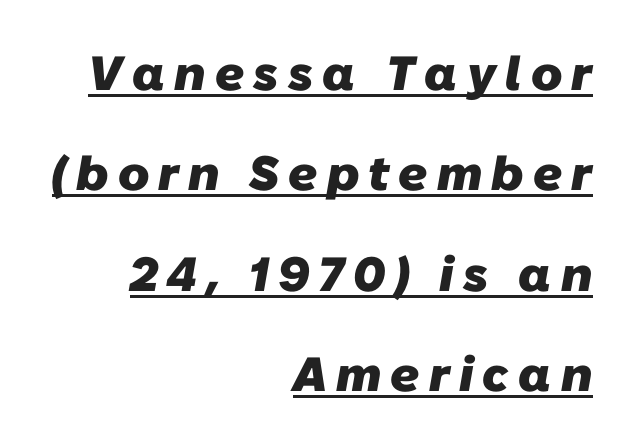
Q: Is the text bold? A: Yes.
Q: Is the typeface a serif or a sans-serif typeface? A: Sans-serif.
Q: Is the text underlined? A: Yes.
Q: How is the paragraph aligned? A: Right-aligned.
Q: Is the spacing between lines tight, normal or loose? A: Loose.
Q: Width (condensed, normal, or wide)? A: Normal.
Q: Stroke contrast? A: Low.
Q: x-height? A: Medium.
Q: Monospaced? A: No.
